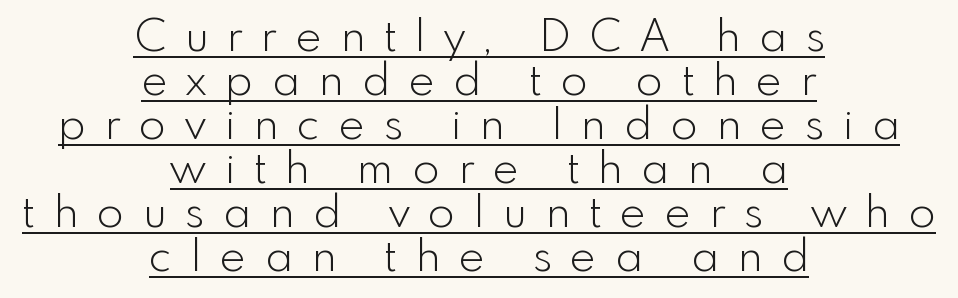
{"serif": "no", "italic": "no", "bold": "no", "weight": "light", "width": "normal", "x_height": "small", "monospaced": "no", "underline": "yes", "align": "center", "line_spacing": "tight", "line_spacing_ratio": 1.0, "letter_spacing": "wide", "letter_spacing_em": 0.43, "glyph_px": 44}
